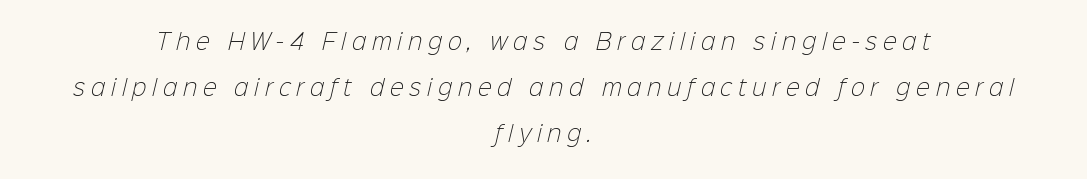
The image shows 21 px text type; set centered, loose line spacing (2.2x), unusually wide letter spacing (+0.28 em), not underlined.
